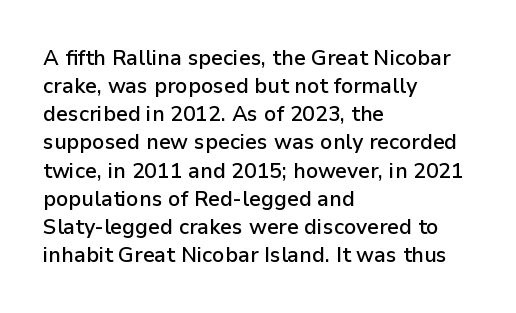
The image shows 21 px text type, upright; set left-aligned, normal line spacing (1.34x), normal letter spacing, not underlined.
